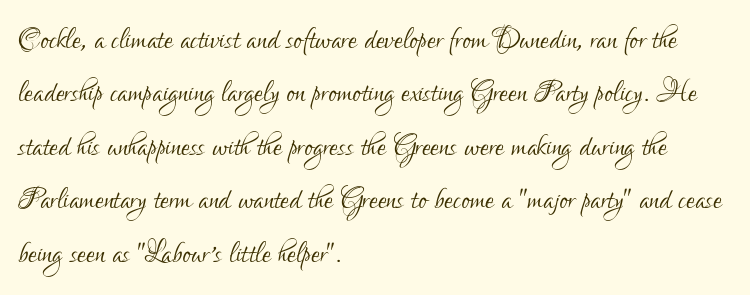
{"serif": "no", "bold": "no", "weight": "light", "width": "condensed", "stroke_contrast": "low", "x_height": "small", "monospaced": "no", "underline": "no", "align": "left", "line_spacing": "normal", "line_spacing_ratio": 1.37, "letter_spacing": "normal", "letter_spacing_em": 0.0, "glyph_px": 39}
